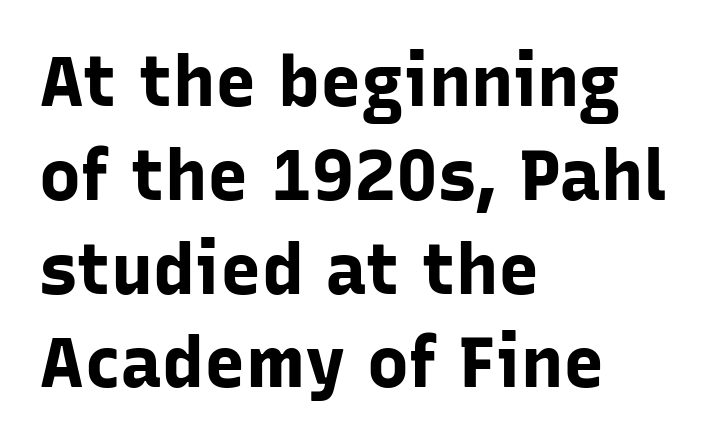
The image shows 70 px bold sans-serif type, upright; set left-aligned, normal line spacing (1.34x), normal letter spacing, not underlined; low stroke contrast and a medium x-height.
